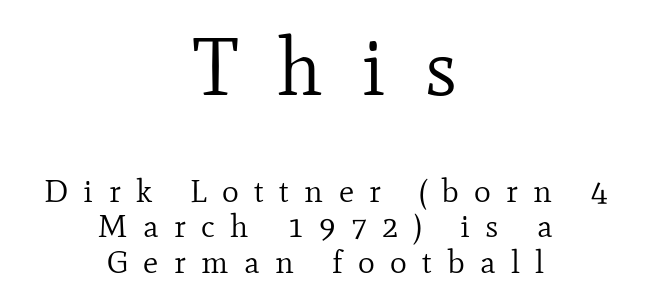
Heft: none added — not bold. Display-style spreading of the glyphs; the letterfit is very open. Looks like regular typesetting: each glyph gets only the width it needs. Notice how the passage keeps no hard edge, just a central spine. No word sits above an underline.
